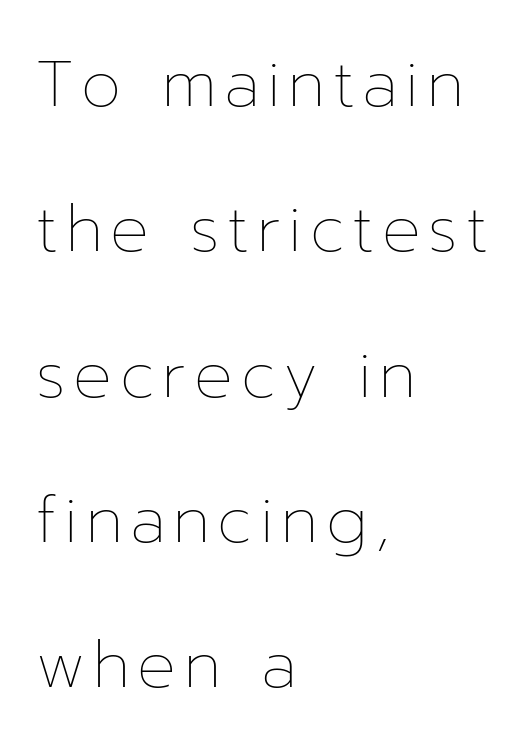
{"italic": "no", "bold": "no", "weight": "thin", "width": "normal", "stroke_contrast": "low", "x_height": "medium", "monospaced": "no", "underline": "no", "align": "left", "line_spacing": "loose", "line_spacing_ratio": 2.27, "glyph_px": 64}
